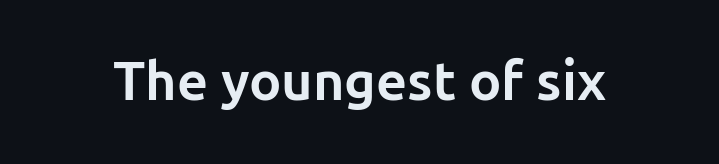
{"serif": "no", "italic": "no", "bold": "yes", "weight": "bold", "width": "normal", "stroke_contrast": "low", "x_height": "medium", "monospaced": "no", "underline": "no", "letter_spacing": "normal", "letter_spacing_em": 0.0, "glyph_px": 54}
